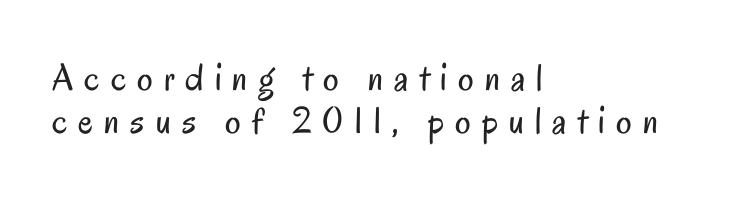
The image shows 39 px regular-weight, condensed sans-serif type, upright; set left-aligned, tight line spacing (1.11x), unusually wide letter spacing (+0.28 em), not underlined; low stroke contrast and a small x-height.
